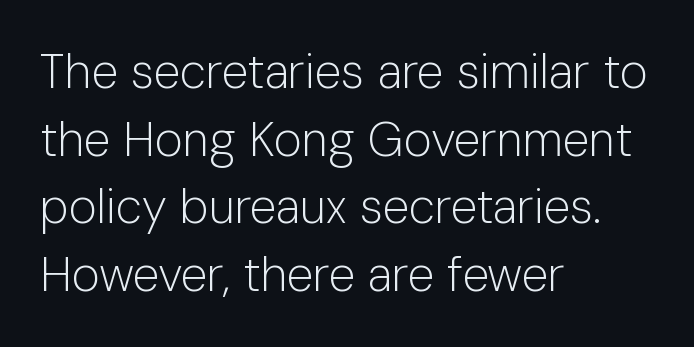
This rendering features lettering with no underline. The letters look calm and open, with moderate or lighter stems. Every stem runs plumb, perpendicular to the baseline. The characters display no serif detailing; their extremities are plain.
